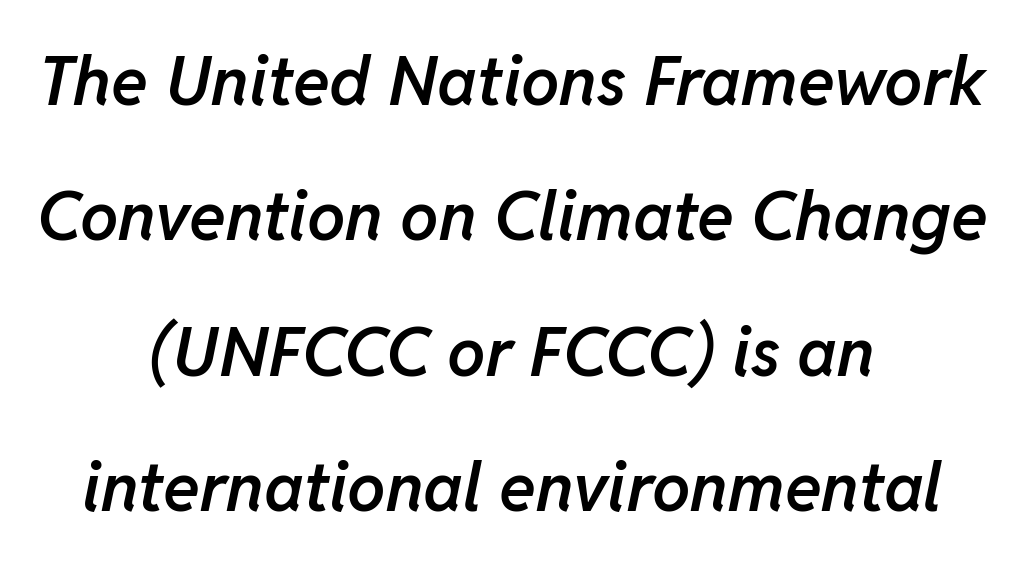
Q: Is the text bold? A: Semi-bold.
Q: Is the text italic (slanted)? A: Yes, it leans right by about 11 degrees.
Q: Is the text underlined? A: No.
Q: How is the paragraph aligned? A: Centered.
Q: Is the spacing between letters normal or unusually wide? A: Normal.
Q: Is the spacing between lines tight, normal or loose? A: Loose.
Q: Width (condensed, normal, or wide)? A: Normal.
Q: Stroke contrast? A: Low.
Q: x-height? A: Medium.
Q: Monospaced? A: No.
